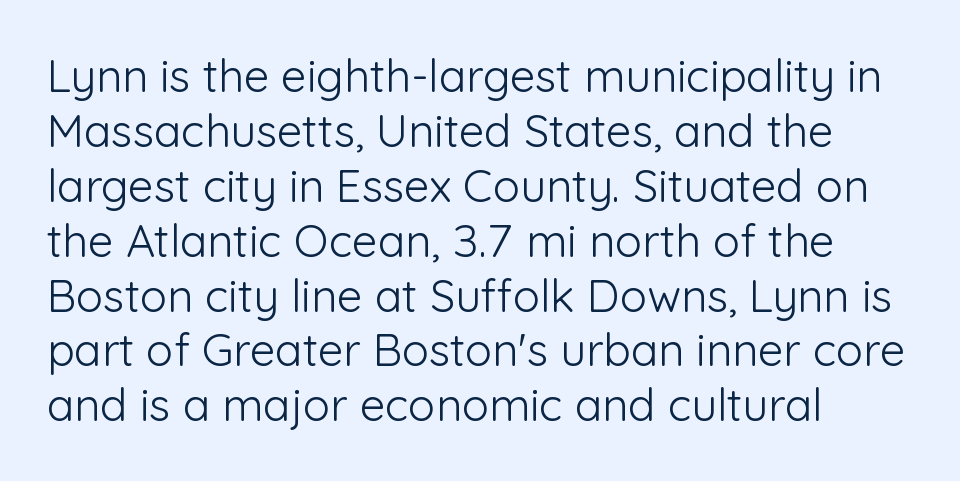
Q: Is the text bold? A: No.
Q: Is the text italic (slanted)? A: No, it is upright.
Q: Is the typeface a serif or a sans-serif typeface? A: Sans-serif.
Q: Is the text underlined? A: No.
Q: How is the paragraph aligned? A: Left-aligned.
Q: Is the spacing between letters normal or unusually wide? A: Normal.
Q: Width (condensed, normal, or wide)? A: Normal.
Q: Stroke contrast? A: Low.
Q: x-height? A: Medium.
Q: Monospaced? A: No.
